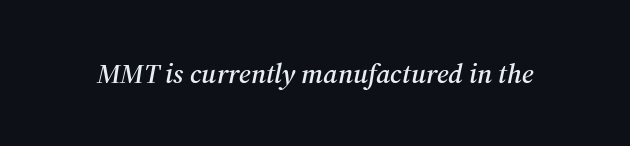
Font category for this specimen: serif. Characters follow at the spacing the type designer built in. You can tell it's italic because the verticals aren't actually vertical. The passage shown is typed in a proportional face where columns would drift. Descenders are the only things crossing below the line.
